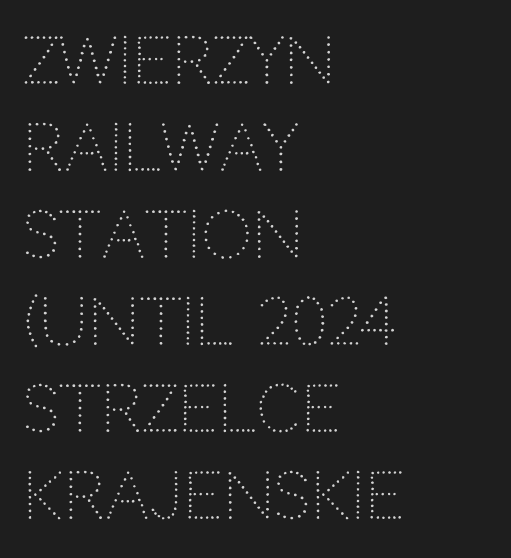
Q: Is the text bold? A: No.
Q: Is the text italic (slanted)? A: No, it is upright.
Q: Is the typeface a serif or a sans-serif typeface? A: Sans-serif.
Q: Is the text underlined? A: No.
Q: How is the paragraph aligned? A: Left-aligned.
Q: Is the spacing between letters normal or unusually wide? A: Normal.
Q: Is the spacing between lines tight, normal or loose? A: Normal.
Q: Width (condensed, normal, or wide)? A: Normal.
Q: Stroke contrast? A: Low.
Q: x-height? A: Large.
Q: Monospaced? A: No.
